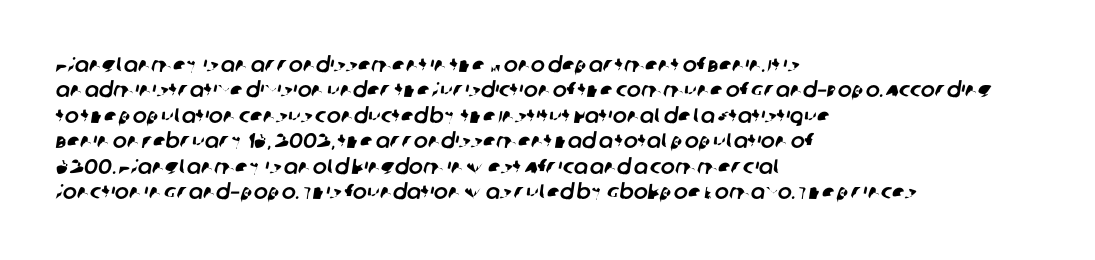
Q: Is the text underlined? A: No.
Q: How is the paragraph aligned? A: Left-aligned.
Q: Is the spacing between letters normal or unusually wide? A: Normal.
